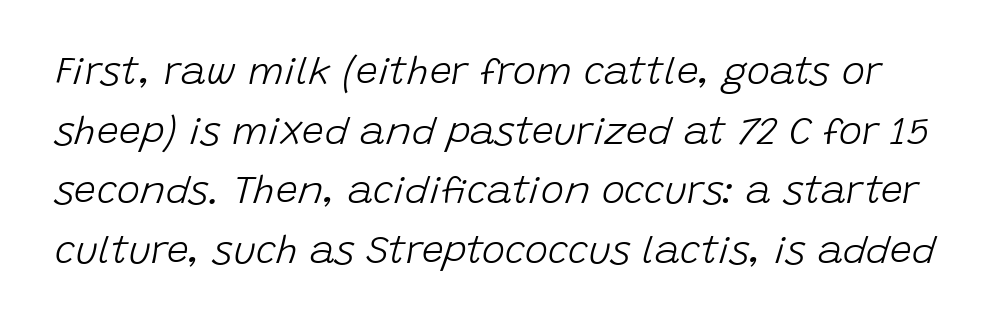
Q: Is the text bold? A: No.
Q: Is the text italic (slanted)? A: Yes, it leans right by about 15 degrees.
Q: Is the text underlined? A: No.
Q: Is the spacing between letters normal or unusually wide? A: Normal.
Q: Is the spacing between lines tight, normal or loose? A: Normal.
Q: Width (condensed, normal, or wide)? A: Normal.
Q: Stroke contrast? A: Low.
Q: x-height? A: Large.
Q: Monospaced? A: No.
